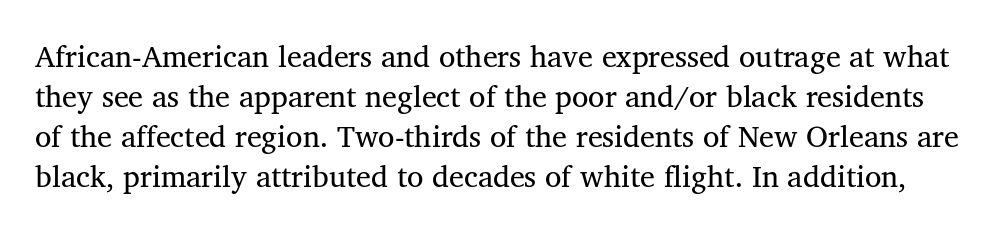
The image shows 30 px regular-weight serif type, upright; set normal line spacing (1.33x), normal letter spacing, not underlined; medium stroke contrast and a medium x-height.
